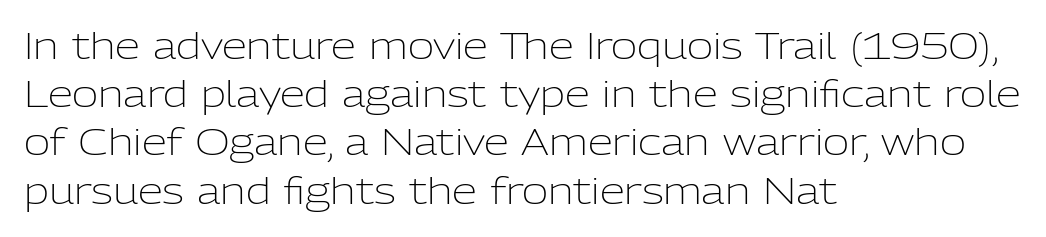
This is not heavy type; no bold has been used. No extra tracking has been applied to these lines. If you measured baseline to baseline, you'd find a middling distance. Does the lettering tilt? It doesn't — this is upright.
